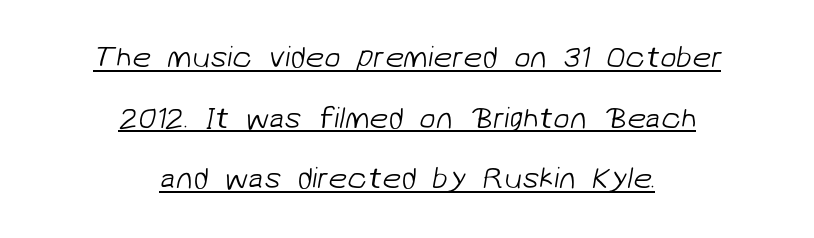
Standard letterfit; no display-style spreading of the glyphs. Short and long lines alike share a common midpoint. The rendering uses a large line-height, opening up the rows. Look at the bottom of the vertical strokes: they stop flat, with no serifs. The weight tops out at a normal text grade. The passage shown is underscored from start to finish.
